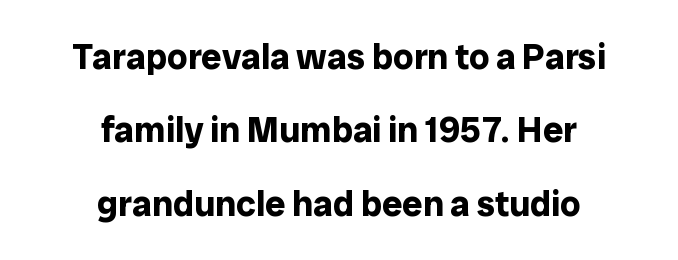
How would I describe the line gaps? Wide and relaxed. The rag falls on both sides of this text block equally. I'd describe the lettering as bold — thick and assertive. Words float on clear page, feet unadorned. Check where the strokes stop: nothing finishes them off — pure sans.
